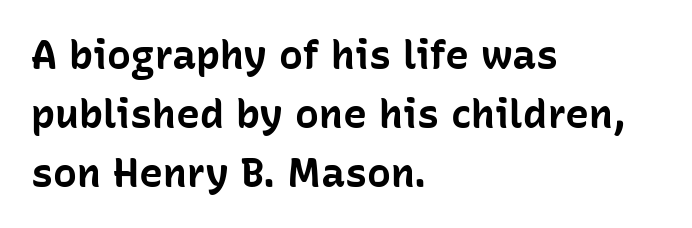
The image shows 40 px bold sans-serif type, upright; set left-aligned, normal line spacing (1.47x), normal letter spacing, not underlined; low stroke contrast and a medium x-height.
